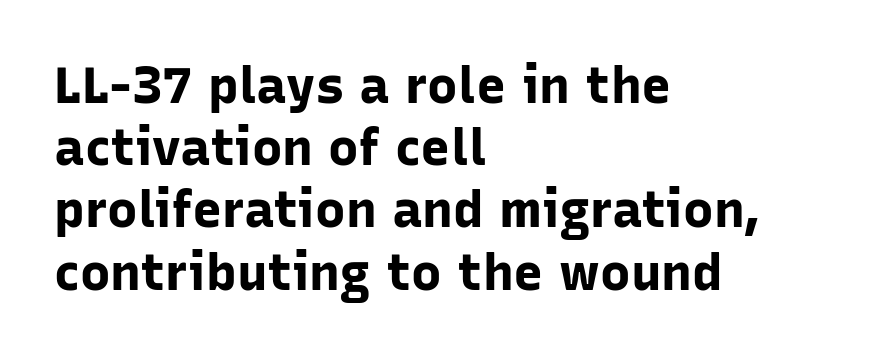
Does the lettering tilt? It doesn't — this is upright. In CSS terms this would be text-align: left. Is the type bold? Yes — the strokes are clearly thick and heavy. Think of a printed novel: that variable character pitch is what you see here.
